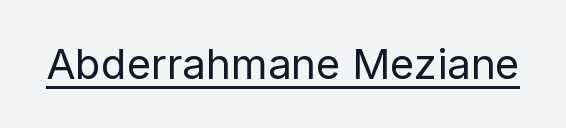
You can tell from the bare stems that sans-serif type was used. The passage shown is not bold in any degree. Character widths vary here, with narrow letters taking less room than wide ones. Does the lettering tilt? It doesn't — this is upright.
